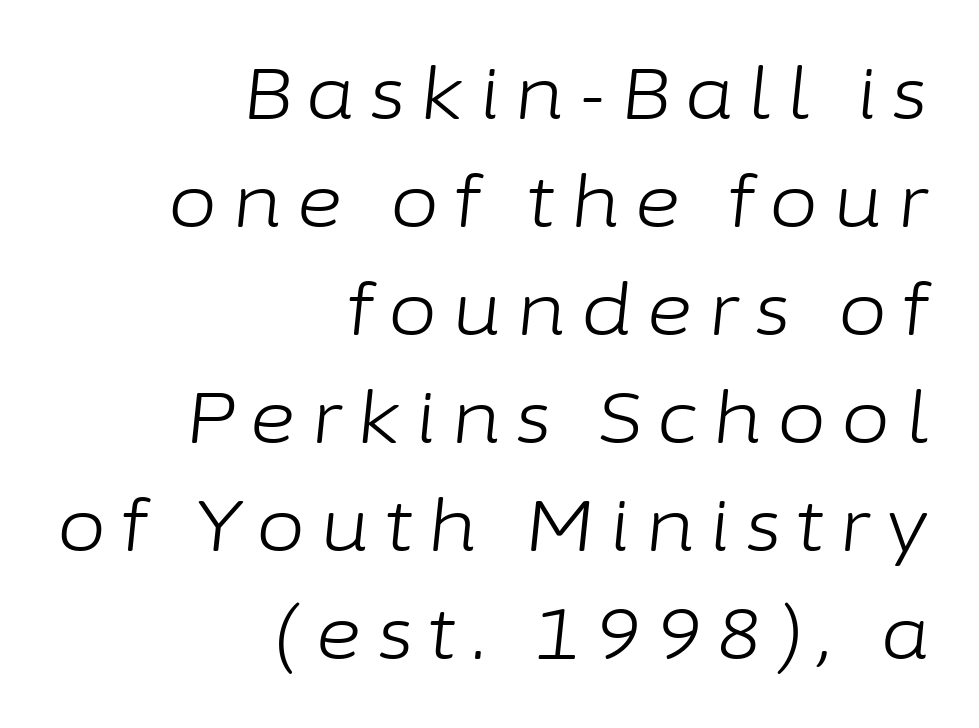
The image shows 71 px light type, italic (leaning right); set right-aligned, normal line spacing (1.52x), unusually wide letter spacing (+0.21 em), not underlined; low stroke contrast and a medium x-height.
